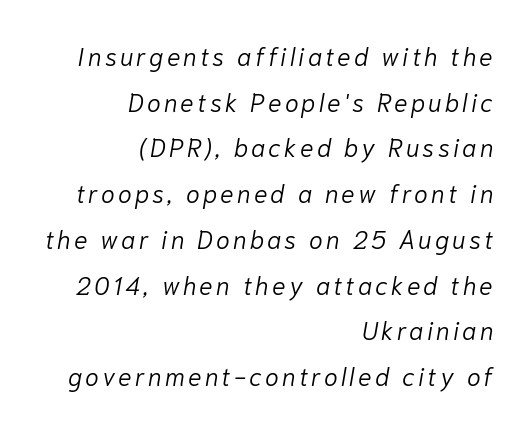
The image shows 25 px text type, italic (leaning right); set right-aligned, line spacing 1.83x, not underlined.
